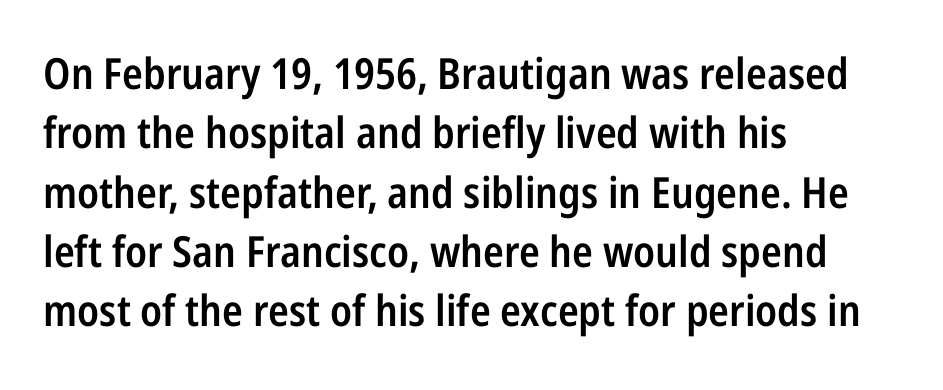
The rendering shows plain stroke endings on the letterforms — a sans-serif design. Visually the block forms a straight wall on the left and a jagged coastline on the right. Rendered with straight, roman letterforms. The words here are not underlined. Is this a fixed-width face? No — the glyphs have proportional, varying widths.
